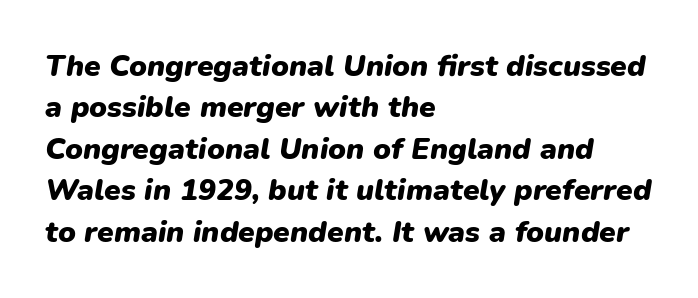
Q: Is the text bold? A: Yes.
Q: Is the text italic (slanted)? A: Yes, it leans right by about 9 degrees.
Q: Is the text underlined? A: No.
Q: How is the paragraph aligned? A: Left-aligned.
Q: Is the spacing between letters normal or unusually wide? A: Normal.
Q: Is the spacing between lines tight, normal or loose? A: Normal.
Q: Width (condensed, normal, or wide)? A: Normal.
Q: Stroke contrast? A: Low.
Q: x-height? A: Medium.
Q: Monospaced? A: No.
